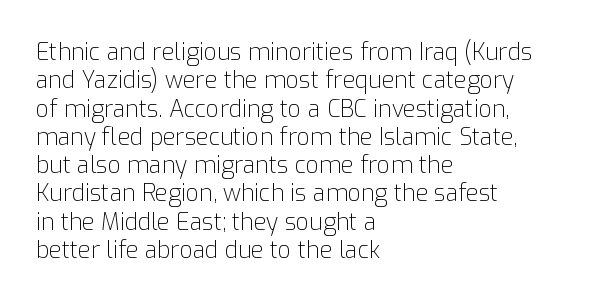
Q: Is the text bold? A: No.
Q: Is the text italic (slanted)? A: No, it is upright.
Q: Is the text underlined? A: No.
Q: How is the paragraph aligned? A: Left-aligned.
Q: Is the spacing between letters normal or unusually wide? A: Normal.
